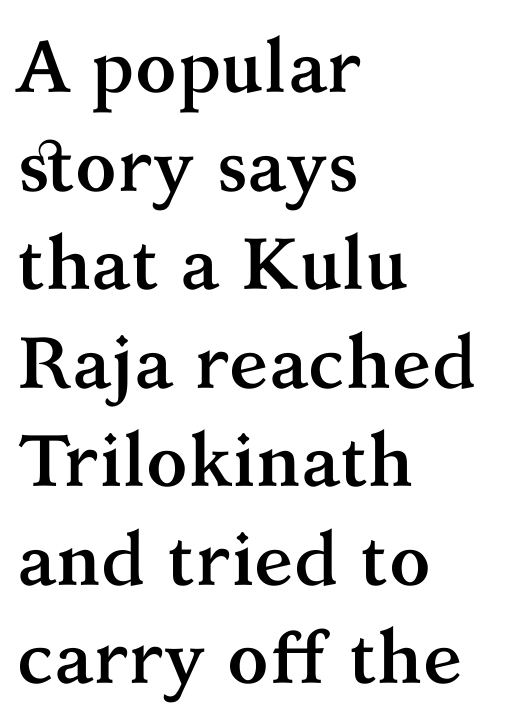
The image shows 73 px semibold serif type, upright; set left-aligned, normal line spacing (1.35x), normal letter spacing, not underlined; medium stroke contrast and a medium x-height.
